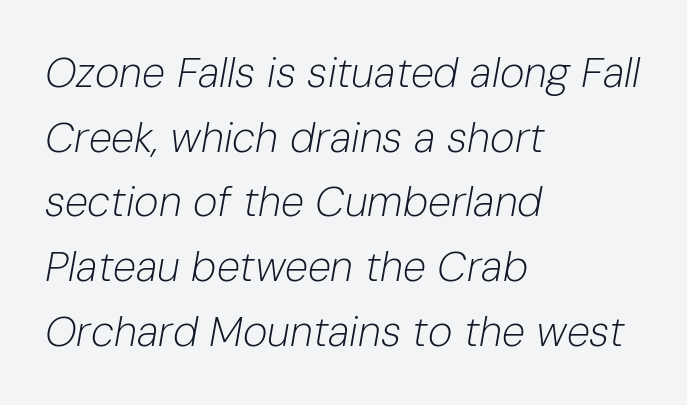
Q: Is the text bold? A: No.
Q: Is the text italic (slanted)? A: Yes, it leans right by about 10 degrees.
Q: Is the text underlined? A: No.
Q: How is the paragraph aligned? A: Left-aligned.
Q: Is the spacing between letters normal or unusually wide? A: Normal.
Q: Is the spacing between lines tight, normal or loose? A: Normal.
Q: Width (condensed, normal, or wide)? A: Normal.
Q: Stroke contrast? A: Low.
Q: x-height? A: Medium.
Q: Monospaced? A: No.
